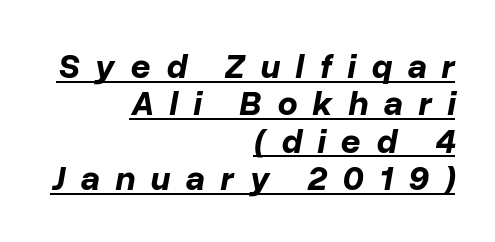
Honestly, the underline is the first thing you notice here. Every character sits at an angle, as italics do. Proportional: the letters do not fall into vertical columns. Line endings align vertically; line beginnings do not. Very little white space separates one row of letters from the next. The tracking jumps out immediately: characters are airy and widely separated.
